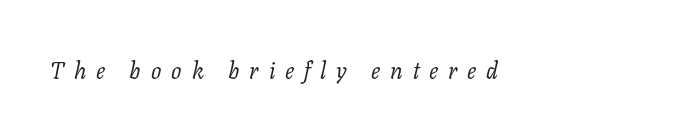
The image shows 23 px text type, italic (leaning right); set unusually wide letter spacing (+0.43 em), not underlined.
